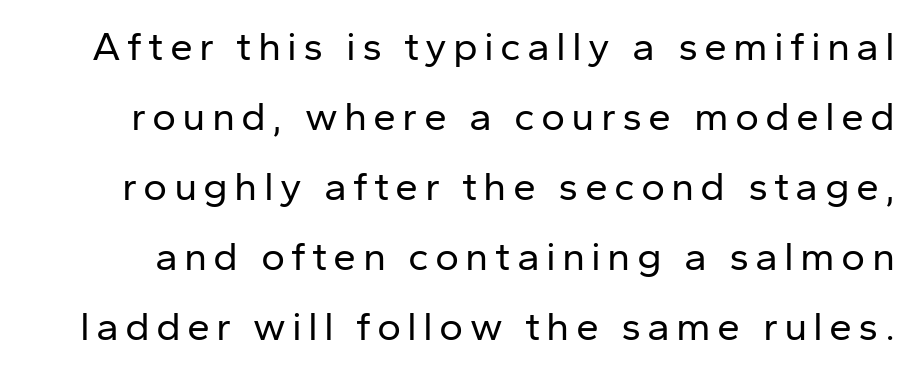
The image shows 41 px regular-weight sans-serif type, upright; set line spacing 1.71x, not underlined; low stroke contrast and a medium x-height.
